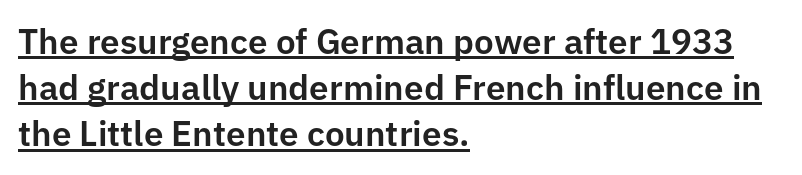
Q: Is the text italic (slanted)? A: No, it is upright.
Q: Is the typeface a serif or a sans-serif typeface? A: Sans-serif.
Q: Is the text underlined? A: Yes.
Q: How is the paragraph aligned? A: Left-aligned.
Q: Is the spacing between letters normal or unusually wide? A: Normal.
Q: Is the spacing between lines tight, normal or loose? A: Normal.
Q: Width (condensed, normal, or wide)? A: Normal.
Q: Stroke contrast? A: Low.
Q: x-height? A: Medium.
Q: Monospaced? A: No.
